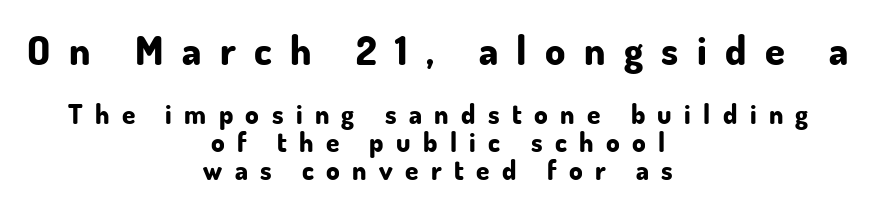
Q: Is the text bold? A: Yes.
Q: Is the text italic (slanted)? A: No, it is upright.
Q: Is the typeface a serif or a sans-serif typeface? A: Sans-serif.
Q: Is the text underlined? A: No.
Q: How is the paragraph aligned? A: Centered.
Q: Is the spacing between letters normal or unusually wide? A: Unusually wide.
Q: Is the spacing between lines tight, normal or loose? A: Tight.
Q: Which block of text is set in a larger size, the first (top) or the second (bottom)? A: The first (top) one.
Q: Width (condensed, normal, or wide)? A: Normal.
Q: Stroke contrast? A: Low.
Q: x-height? A: Small.
Q: Monospaced? A: No.
